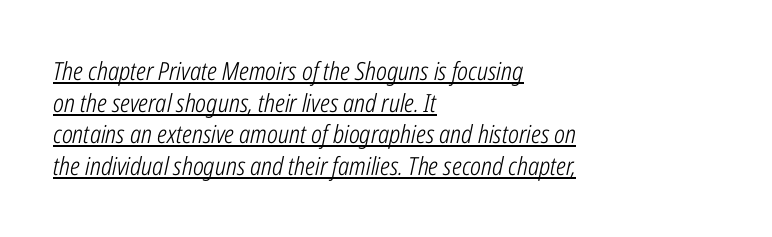
Casual observation: everything's shoved over to the left. The typography opts for an oblique posture over an upright one. Spacing between characters is what you'd get straight out of the box. Is the type heavy? It reads as light-to-regular instead. Underlining? Definitely there.
